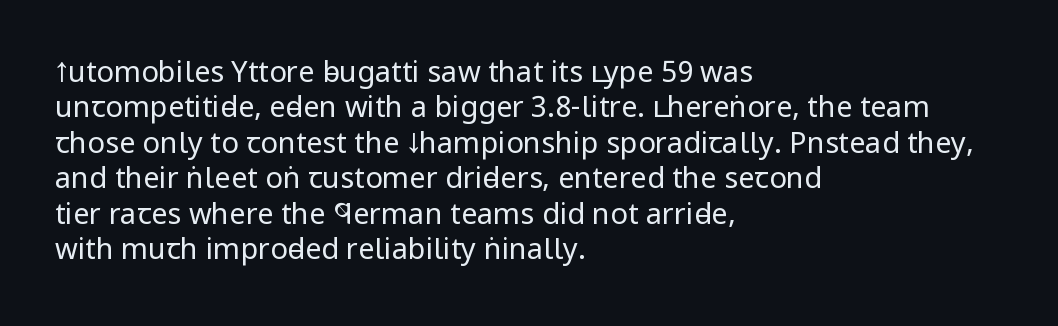
The image shows 29 px regular-weight, condensed sans-serif type, upright; set left-aligned, line spacing 1.22x, normal letter spacing, not underlined; low stroke contrast and a large x-height.
